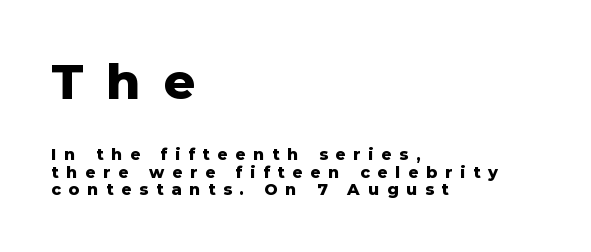
Q: Is the text bold? A: Yes.
Q: Is the text italic (slanted)? A: No, it is upright.
Q: Is the typeface a serif or a sans-serif typeface? A: Sans-serif.
Q: Is the text underlined? A: No.
Q: How is the paragraph aligned? A: Left-aligned.
Q: Is the spacing between letters normal or unusually wide? A: Unusually wide.
Q: Is the spacing between lines tight, normal or loose? A: Tight.
Q: Which block of text is set in a larger size, the first (top) or the second (bottom)? A: The first (top) one.
Q: Width (condensed, normal, or wide)? A: Normal.
Q: Stroke contrast? A: Low.
Q: x-height? A: Medium.
Q: Monospaced? A: No.
